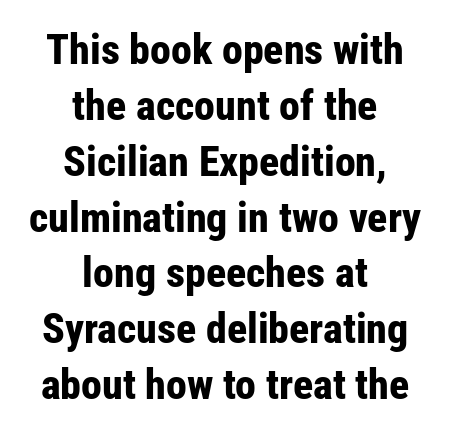
The image shows 42 px bold, condensed sans-serif type, upright; set centered, normal line spacing (1.33x), normal letter spacing, not underlined; low stroke contrast and a medium x-height.
